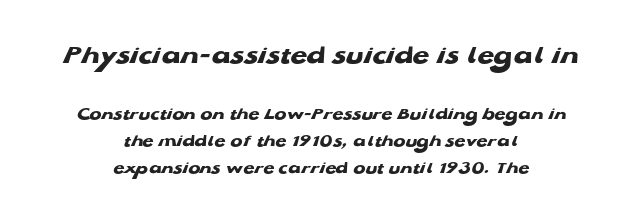
The string is rendered with underlining switched off. Normally led — the rows are evenly, conventionally spaced. Horizontal alignment here is central, giving a formal, balanced look. Honestly, the letter spacing is just normal — you wouldn't notice it. Visually, the top section dominates because its glyphs are scaled up.
